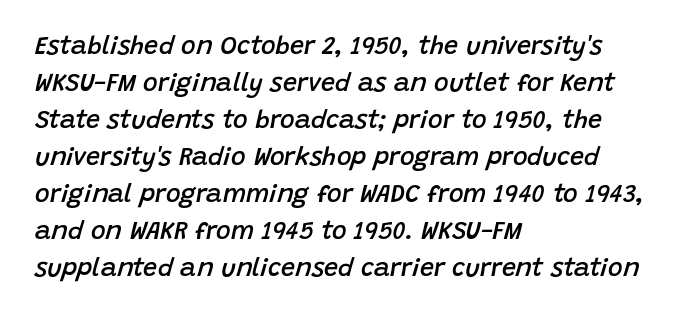
{"italic": "yes", "lean": "right", "slant_degrees": 15, "bold": "semi", "underline": "no", "align": "left", "line_spacing": "normal", "line_spacing_ratio": 1.48, "letter_spacing": "normal", "letter_spacing_em": 0.0, "glyph_px": 25}
